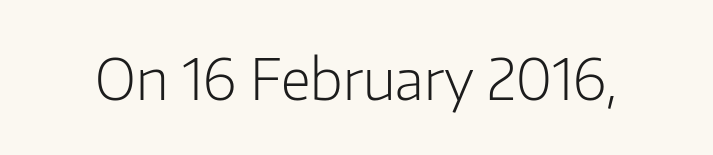
Q: Is the text bold? A: No.
Q: Is the text italic (slanted)? A: No, it is upright.
Q: Is the typeface a serif or a sans-serif typeface? A: Sans-serif.
Q: Is the text underlined? A: No.
Q: Is the spacing between letters normal or unusually wide? A: Normal.
Q: Width (condensed, normal, or wide)? A: Normal.
Q: Stroke contrast? A: Low.
Q: x-height? A: Medium.
Q: Monospaced? A: No.
